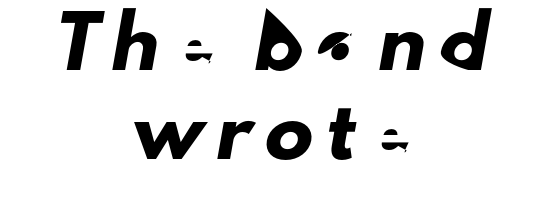
Stroke terminals: plain, sans-serif. These lines are centered, leaving both edges ragged. These lines have a slow, spaced-out rhythm from letter to letter. Do the characters align in a grid? No, the font is proportional.
